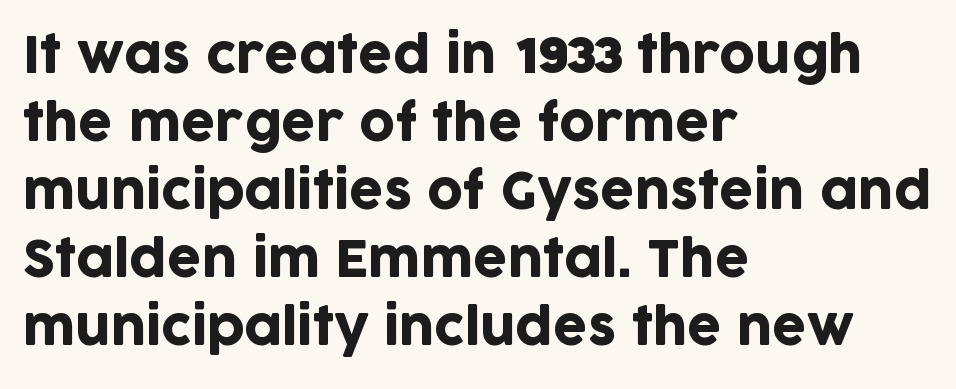
The image shows 49 px sans-serif type, upright; set left-aligned, normal line spacing (1.39x), normal letter spacing, not underlined; low stroke contrast and a large x-height.
